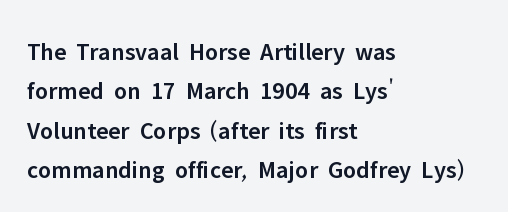
{"italic": "no", "bold": "semi", "underline": "no", "align": "left", "line_spacing": "normal", "line_spacing_ratio": 1.58, "letter_spacing": "normal", "letter_spacing_em": 0.0, "glyph_px": 25}
